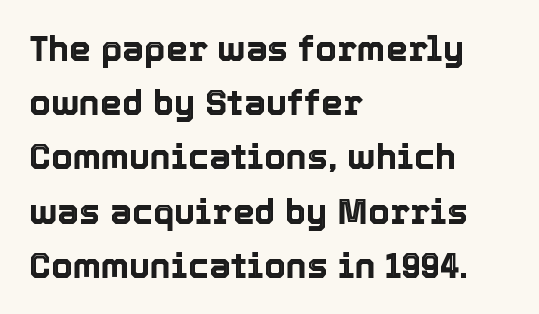
Q: Is the text italic (slanted)? A: No, it is upright.
Q: Is the text underlined? A: No.
Q: How is the paragraph aligned? A: Left-aligned.
Q: Is the spacing between letters normal or unusually wide? A: Normal.
Q: Is the spacing between lines tight, normal or loose? A: Normal.
Q: Width (condensed, normal, or wide)? A: Normal.
Q: x-height? A: Medium.
Q: Monospaced? A: No.
